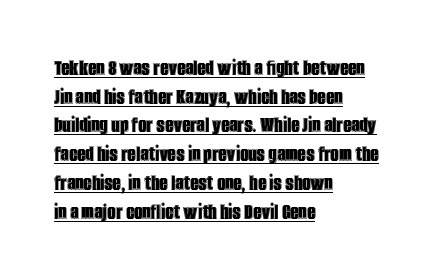
{"italic": "no", "underline": "yes", "align": "left", "line_spacing": "normal", "line_spacing_ratio": 1.25, "letter_spacing": "normal", "letter_spacing_em": 0.0, "glyph_px": 23}
